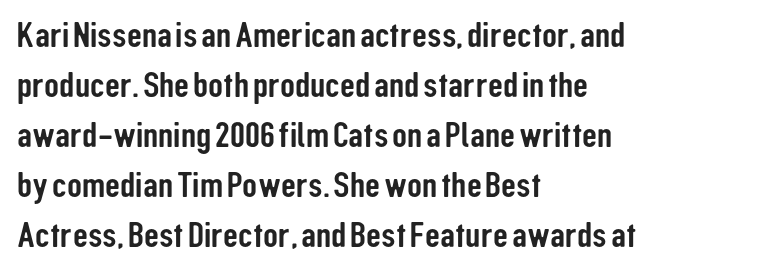
{"serif": "no", "italic": "no", "width": "condensed", "stroke_contrast": "low", "x_height": "medium", "monospaced": "no", "underline": "no", "align": "left", "line_spacing": "normal", "line_spacing_ratio": 1.35, "letter_spacing": "normal", "letter_spacing_em": 0.0, "glyph_px": 37}
